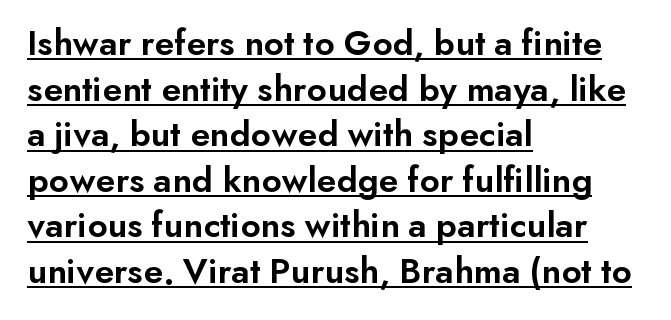
{"serif": "no", "italic": "no", "bold": "semi", "weight": "semibold", "width": "normal", "stroke_contrast": "low", "x_height": "small", "monospaced": "no", "underline": "yes", "align": "left", "line_spacing_ratio": 1.23, "letter_spacing": "normal", "letter_spacing_em": 0.0, "glyph_px": 37}
